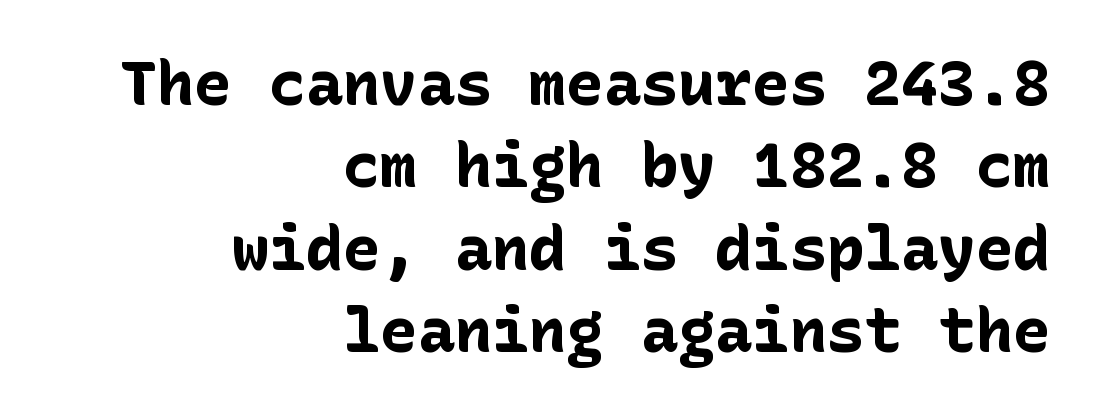
The passage shown is emphatically bold. Vertical spacing — default. Glyph-to-glyph distance matches everyday printed text. The typeface chosen for these lines omits serifs.
